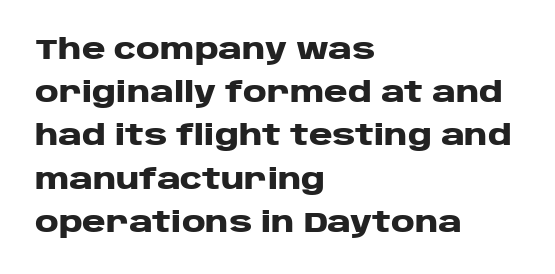
Q: Is the text bold? A: Yes.
Q: Is the text italic (slanted)? A: No, it is upright.
Q: Is the typeface a serif or a sans-serif typeface? A: Sans-serif.
Q: Is the text underlined? A: No.
Q: How is the paragraph aligned? A: Left-aligned.
Q: Is the spacing between letters normal or unusually wide? A: Normal.
Q: Is the spacing between lines tight, normal or loose? A: Normal.
Q: Width (condensed, normal, or wide)? A: Wide.
Q: Stroke contrast? A: Low.
Q: x-height? A: Large.
Q: Monospaced? A: No.
